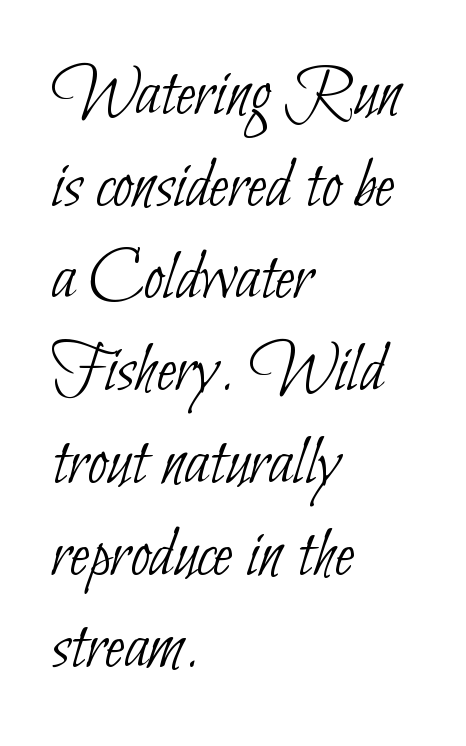
Q: Is the text bold? A: No.
Q: Is the typeface a serif or a sans-serif typeface? A: Sans-serif.
Q: Is the text underlined? A: No.
Q: How is the paragraph aligned? A: Left-aligned.
Q: Is the spacing between letters normal or unusually wide? A: Normal.
Q: Is the spacing between lines tight, normal or loose? A: Normal.
Q: Width (condensed, normal, or wide)? A: Condensed.
Q: Stroke contrast? A: Low.
Q: x-height? A: Small.
Q: Monospaced? A: No.
